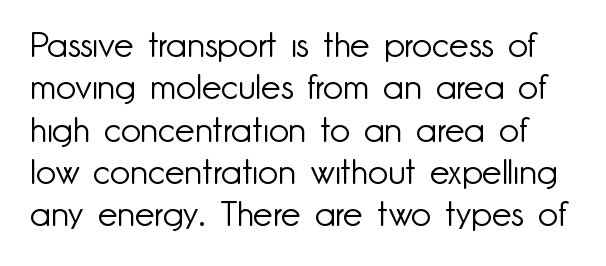
Varying glyph widths throughout — classic text-font behaviour. The letters stand upright; this is a roman face. The passage shown is not bold in any degree. The letterforms sit shoulder to shoulder at normal distance.
